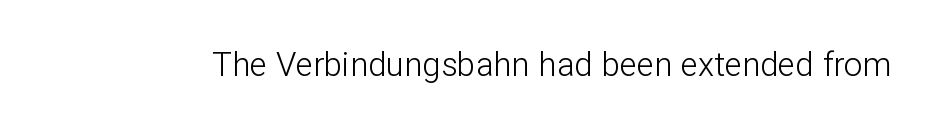
{"serif": "no", "italic": "no", "bold": "no", "weight": "light", "width": "normal", "stroke_contrast": "low", "x_height": "medium", "monospaced": "no", "underline": "no", "letter_spacing": "normal", "letter_spacing_em": 0.0, "glyph_px": 33}
